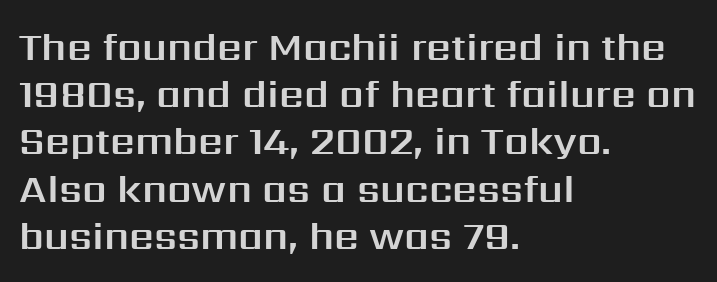
Q: Is the text italic (slanted)? A: No, it is upright.
Q: Is the typeface a serif or a sans-serif typeface? A: Sans-serif.
Q: Is the text underlined? A: No.
Q: How is the paragraph aligned? A: Left-aligned.
Q: Is the spacing between letters normal or unusually wide? A: Normal.
Q: Width (condensed, normal, or wide)? A: Normal.
Q: Stroke contrast? A: Medium.
Q: x-height? A: Medium.
Q: Monospaced? A: No.
